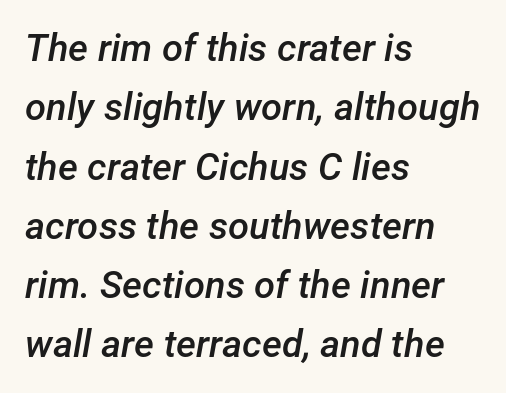
Q: Is the text bold? A: Semi-bold.
Q: Is the text italic (slanted)? A: Yes, it leans right by about 12 degrees.
Q: Is the text underlined? A: No.
Q: How is the paragraph aligned? A: Left-aligned.
Q: Is the spacing between letters normal or unusually wide? A: Normal.
Q: Is the spacing between lines tight, normal or loose? A: Normal.
Q: Width (condensed, normal, or wide)? A: Normal.
Q: Stroke contrast? A: Low.
Q: x-height? A: Medium.
Q: Monospaced? A: No.
